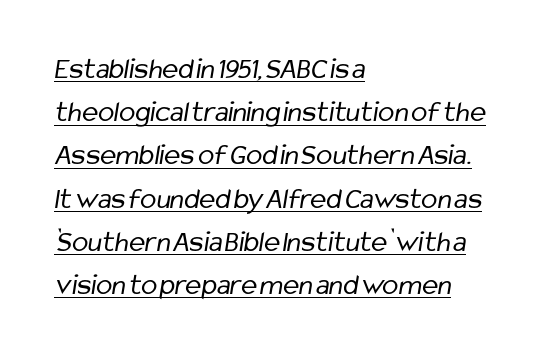
The image shows 30 px regular-weight, condensed sans-serif type; set left-aligned, normal line spacing (1.44x), normal letter spacing, underlined; low stroke contrast and a medium x-height.
